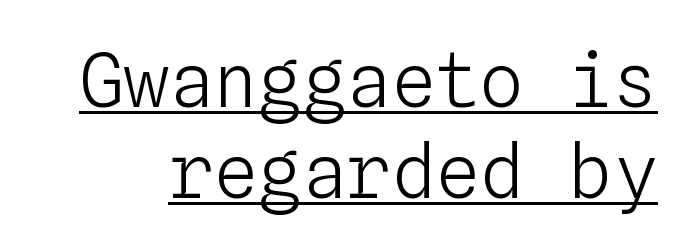
Looks like terminal output: every glyph gets an equal slot. The gaps between neighbouring characters are ordinary and unremarkable. Does the lettering tilt? It doesn't — this is upright. This is underlined copy, the kind a proofreader might mark for attention. Stroke mass is kept to a normal reading level or below.
